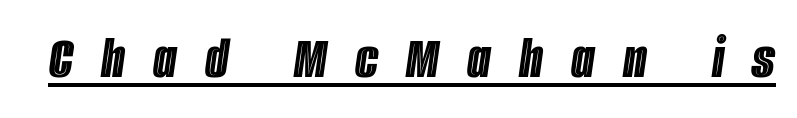
The image shows 61 px condensed type, italic (leaning right); set unusually wide letter spacing (+0.46 em), underlined; a large x-height.
